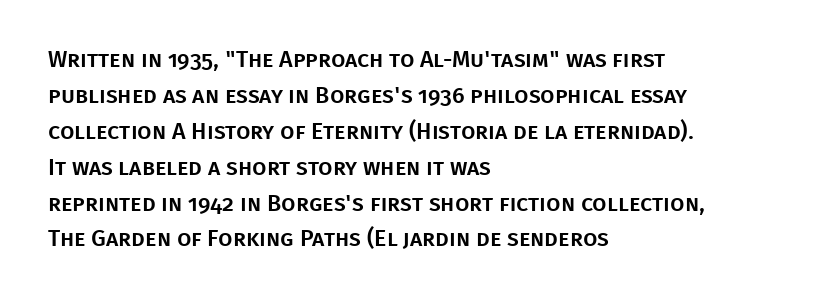
{"italic": "no", "underline": "no", "align": "left", "line_spacing": "normal", "line_spacing_ratio": 1.56, "letter_spacing": "normal", "letter_spacing_em": 0.0, "glyph_px": 23}
